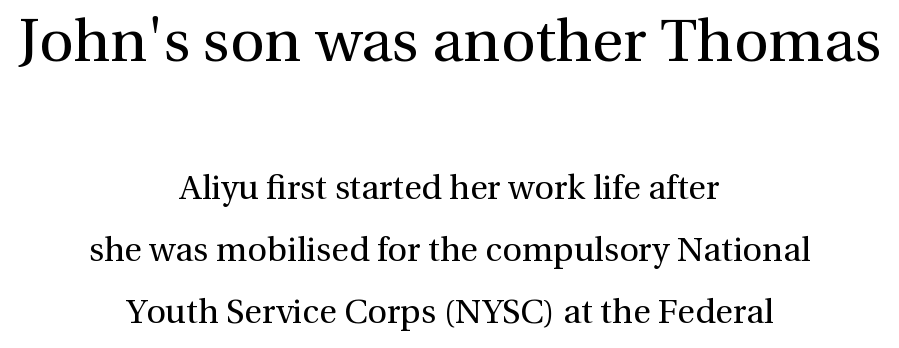
Q: Is the text bold? A: No.
Q: Is the text italic (slanted)? A: No, it is upright.
Q: Is the typeface a serif or a sans-serif typeface? A: Serif.
Q: Is the text underlined? A: No.
Q: How is the paragraph aligned? A: Centered.
Q: Is the spacing between letters normal or unusually wide? A: Normal.
Q: Which block of text is set in a larger size, the first (top) or the second (bottom)? A: The first (top) one.
Q: Width (condensed, normal, or wide)? A: Normal.
Q: x-height? A: Medium.
Q: Monospaced? A: No.
